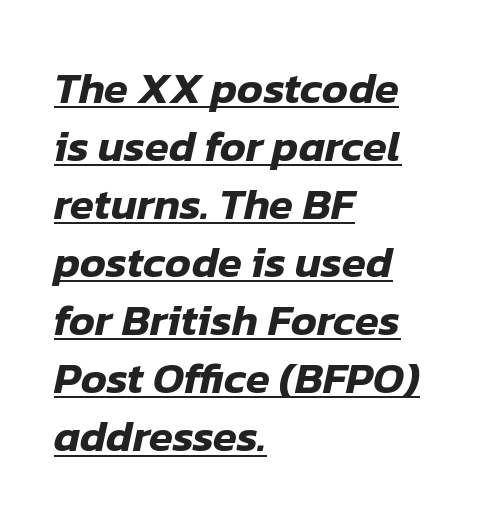
The image shows 44 px text type, italic (leaning right); set left-aligned, normal line spacing (1.32x), normal letter spacing, underlined; low stroke contrast and a medium x-height.
